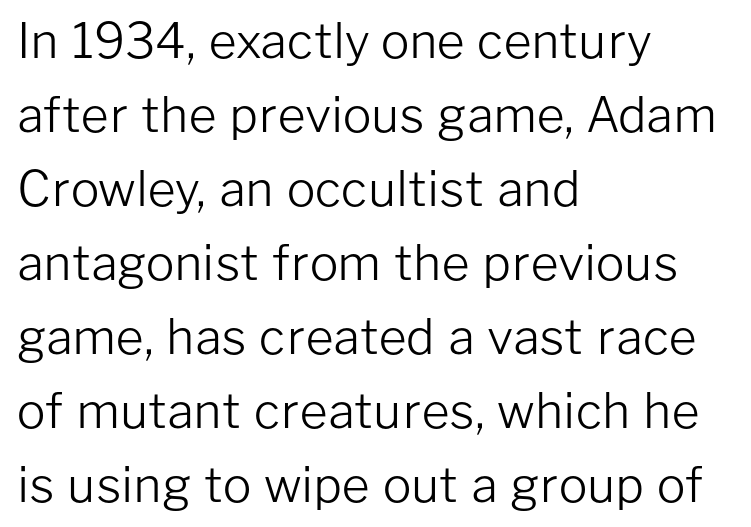
Q: Is the text bold? A: No.
Q: Is the text italic (slanted)? A: No, it is upright.
Q: Is the typeface a serif or a sans-serif typeface? A: Sans-serif.
Q: Is the text underlined? A: No.
Q: How is the paragraph aligned? A: Left-aligned.
Q: Is the spacing between letters normal or unusually wide? A: Normal.
Q: Is the spacing between lines tight, normal or loose? A: Normal.
Q: Width (condensed, normal, or wide)? A: Normal.
Q: Stroke contrast? A: Low.
Q: x-height? A: Medium.
Q: Monospaced? A: No.
